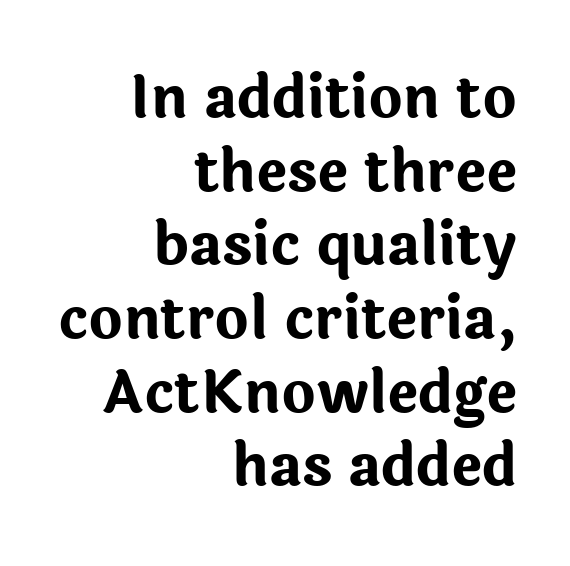
{"serif": "no", "italic": "no", "bold": "yes", "weight": "bold", "width": "normal", "stroke_contrast": "low", "x_height": "medium", "monospaced": "no", "underline": "no", "align": "right", "line_spacing": "normal", "line_spacing_ratio": 1.27, "letter_spacing": "normal", "letter_spacing_em": 0.0, "glyph_px": 58}
